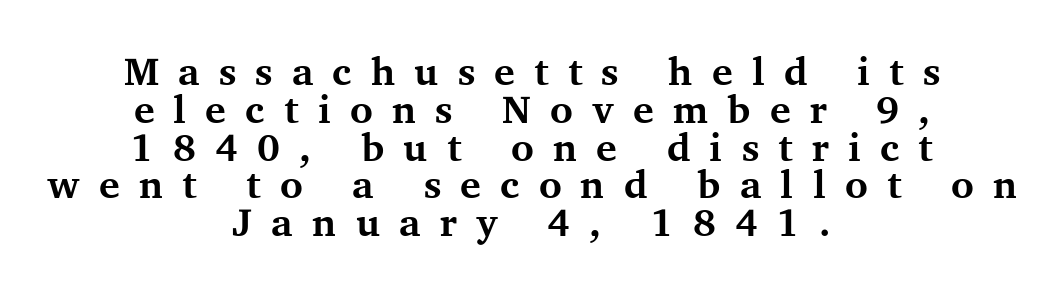
{"serif": "yes", "italic": "no", "bold": "yes", "weight": "bold", "width": "normal", "stroke_contrast": "medium", "x_height": "medium", "monospaced": "no", "underline": "no", "align": "center", "line_spacing": "tight", "line_spacing_ratio": 0.97, "letter_spacing": "wide", "letter_spacing_em": 0.49, "glyph_px": 39}
